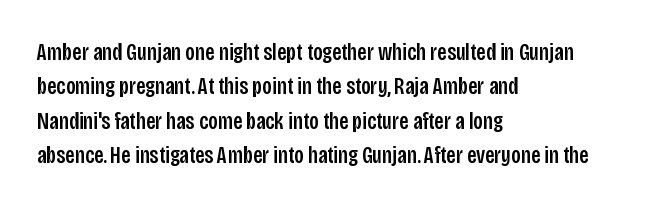
The image shows 24 px text type, upright; set left-aligned, normal line spacing (1.43x), normal letter spacing, not underlined.
